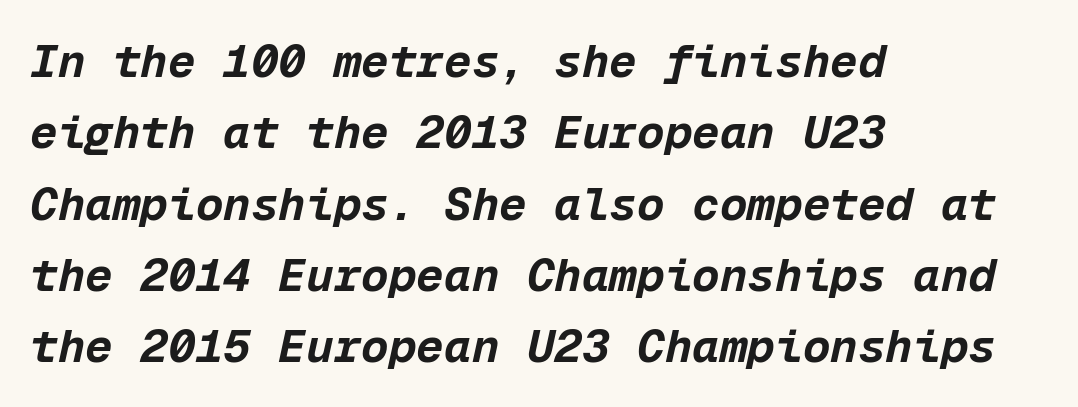
{"italic": "yes", "lean": "right", "slant_degrees": 12, "bold": "yes", "weight": "bold", "width": "normal", "stroke_contrast": "low", "x_height": "medium", "monospaced": "yes", "underline": "no", "align": "left", "line_spacing": "normal", "line_spacing_ratio": 1.55, "letter_spacing": "normal", "letter_spacing_em": 0.0, "glyph_px": 46}
